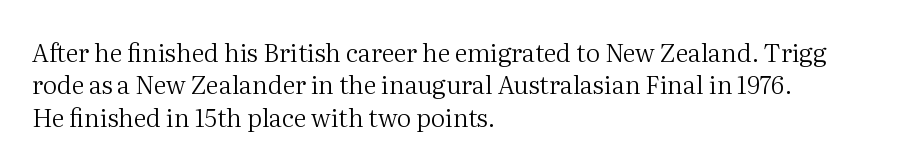
The image shows 25 px text type, upright; set left-aligned, normal line spacing (1.3x), normal letter spacing, not underlined.
